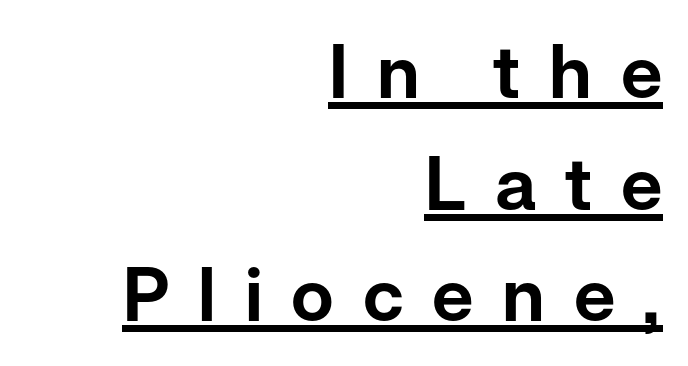
Designer's note — italics off, roman on. Horizontal bands of white between lines are of average thickness. Glyph-to-glyph distance is far greater than everyday printed text. The typeface chosen for these lines omits serifs.
